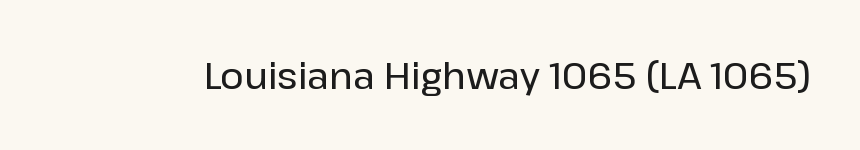
Q: Is the text italic (slanted)? A: No, it is upright.
Q: Is the typeface a serif or a sans-serif typeface? A: Sans-serif.
Q: Is the text underlined? A: No.
Q: Is the spacing between letters normal or unusually wide? A: Normal.
Q: Width (condensed, normal, or wide)? A: Normal.
Q: Stroke contrast? A: Low.
Q: x-height? A: Medium.
Q: Monospaced? A: No.
